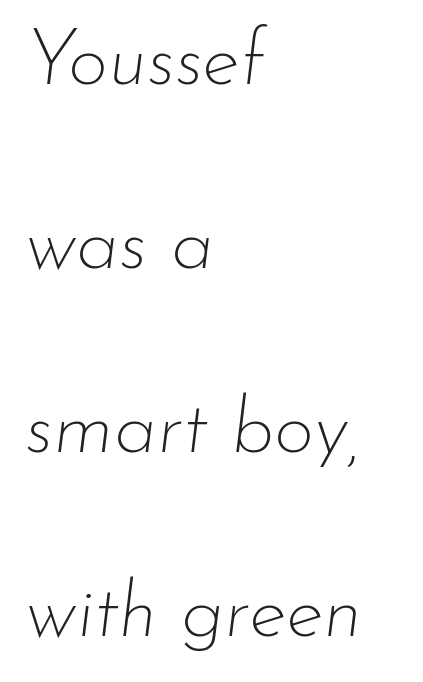
Q: Is the text bold? A: No.
Q: Is the text italic (slanted)? A: Yes, it leans right by about 7 degrees.
Q: Is the text underlined? A: No.
Q: How is the paragraph aligned? A: Left-aligned.
Q: Is the spacing between letters normal or unusually wide? A: Normal.
Q: Is the spacing between lines tight, normal or loose? A: Loose.
Q: Width (condensed, normal, or wide)? A: Normal.
Q: Stroke contrast? A: Low.
Q: x-height? A: Small.
Q: Monospaced? A: No.
